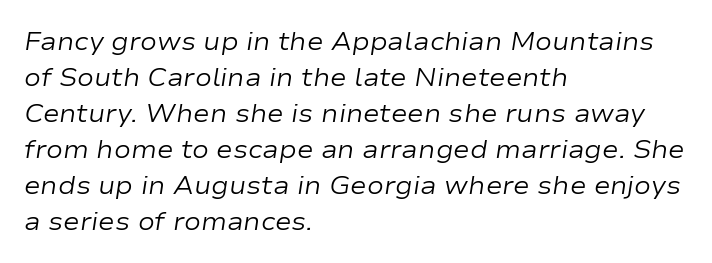
The image shows 25 px text type, italic (leaning right); set left-aligned, normal line spacing (1.44x), normal letter spacing, not underlined.
